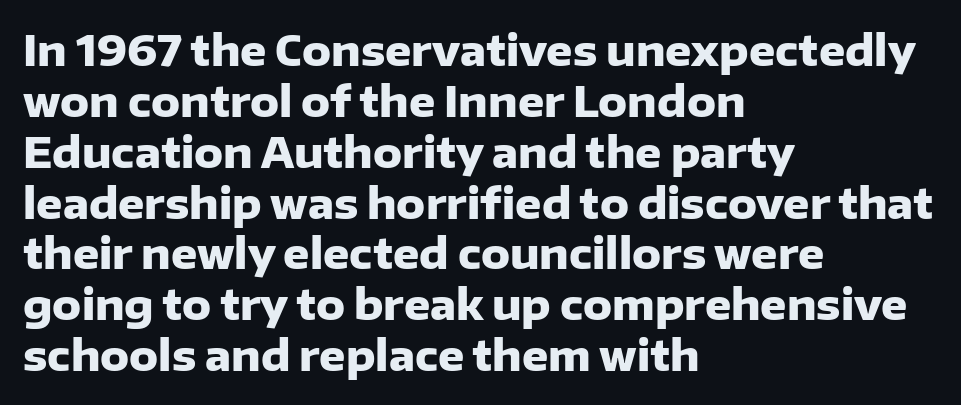
{"serif": "no", "italic": "no", "bold": "yes", "weight": "heavy", "width": "normal", "stroke_contrast": "low", "x_height": "medium", "monospaced": "no", "underline": "no", "align": "left", "line_spacing_ratio": 1.24, "letter_spacing": "normal", "letter_spacing_em": 0.0, "glyph_px": 41}
